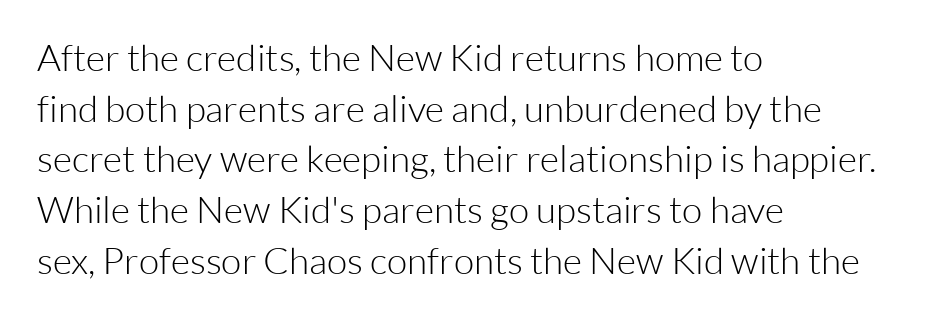
Q: Is the text bold? A: No.
Q: Is the text italic (slanted)? A: No, it is upright.
Q: Is the typeface a serif or a sans-serif typeface? A: Sans-serif.
Q: Is the text underlined? A: No.
Q: How is the paragraph aligned? A: Left-aligned.
Q: Is the spacing between letters normal or unusually wide? A: Normal.
Q: Is the spacing between lines tight, normal or loose? A: Normal.
Q: Width (condensed, normal, or wide)? A: Normal.
Q: Stroke contrast? A: Low.
Q: x-height? A: Medium.
Q: Monospaced? A: No.
